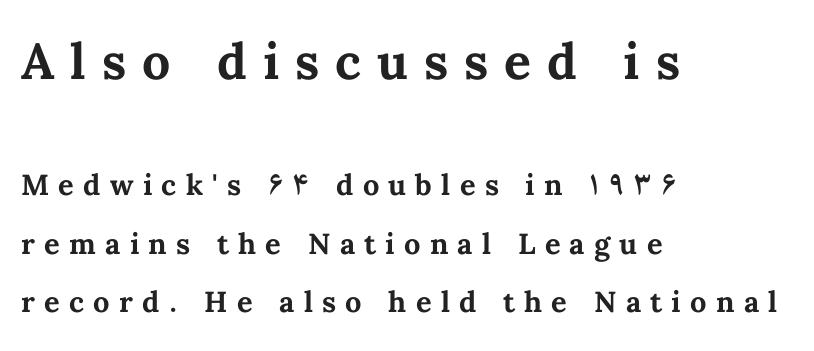
Q: Is the text bold? A: Yes.
Q: Is the text italic (slanted)? A: No, it is upright.
Q: Is the text underlined? A: No.
Q: How is the paragraph aligned? A: Left-aligned.
Q: Is the spacing between letters normal or unusually wide? A: Unusually wide.
Q: Is the spacing between lines tight, normal or loose? A: Loose.
Q: Which block of text is set in a larger size, the first (top) or the second (bottom)? A: The first (top) one.
Q: Width (condensed, normal, or wide)? A: Normal.
Q: Stroke contrast? A: Medium.
Q: x-height? A: Medium.
Q: Monospaced? A: No.
